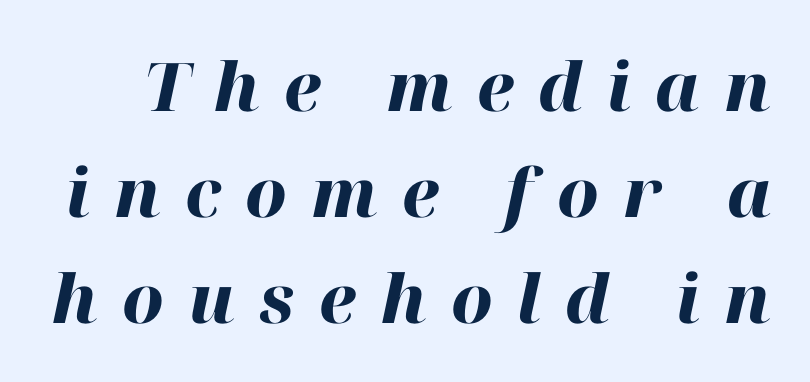
Q: Is the text bold? A: Yes.
Q: Is the text italic (slanted)? A: Yes, it leans right by about 12 degrees.
Q: Is the text underlined? A: No.
Q: Is the spacing between letters normal or unusually wide? A: Unusually wide.
Q: Is the spacing between lines tight, normal or loose? A: Normal.
Q: Width (condensed, normal, or wide)? A: Normal.
Q: Stroke contrast? A: High.
Q: x-height? A: Medium.
Q: Monospaced? A: No.
